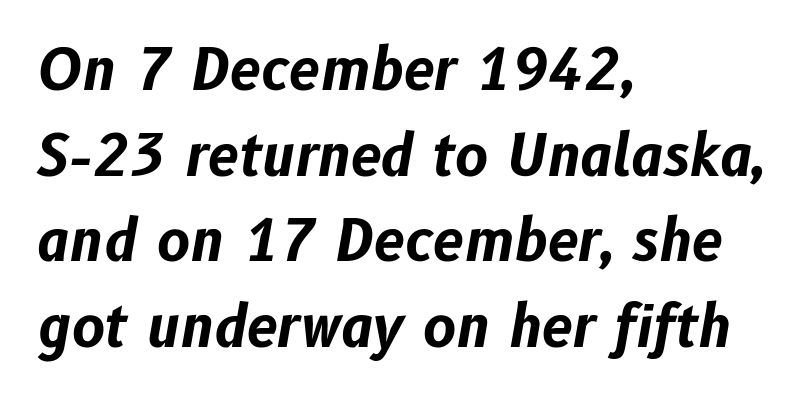
The image shows 56 px bold type, italic (leaning right); set left-aligned, normal line spacing (1.53x), normal letter spacing, not underlined; low stroke contrast and a medium x-height.
